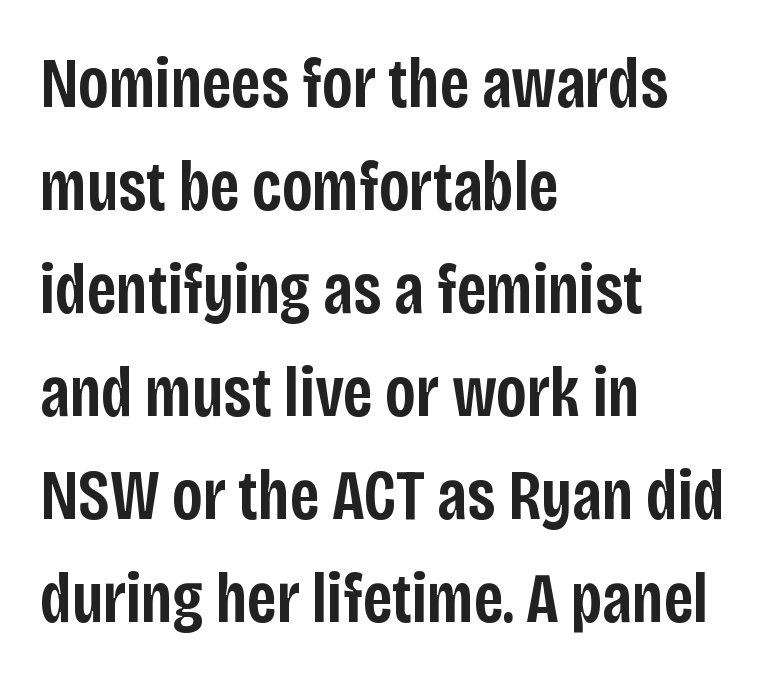
Q: Is the text bold? A: Semi-bold.
Q: Is the text italic (slanted)? A: No, it is upright.
Q: Is the typeface a serif or a sans-serif typeface? A: Sans-serif.
Q: Is the text underlined? A: No.
Q: How is the paragraph aligned? A: Left-aligned.
Q: Is the spacing between letters normal or unusually wide? A: Normal.
Q: Is the spacing between lines tight, normal or loose? A: Normal.
Q: Width (condensed, normal, or wide)? A: Condensed.
Q: Stroke contrast? A: Low.
Q: x-height? A: Large.
Q: Monospaced? A: No.
